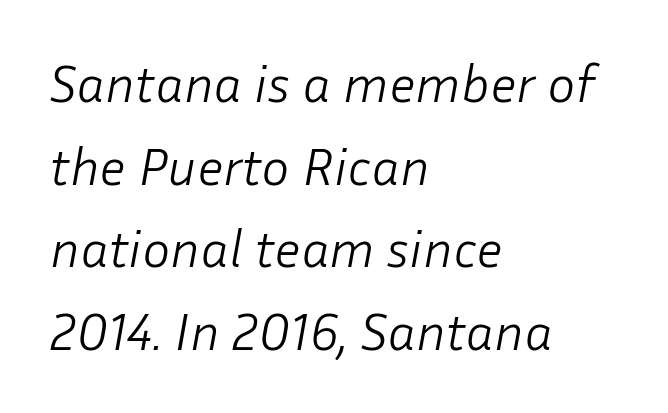
The ragged edge is on the right, which tells us the setting is flush left. The rows are spaced the way most documents space them. Proportional: the letters do not fall into vertical columns. Characters follow at the spacing the type designer built in.
